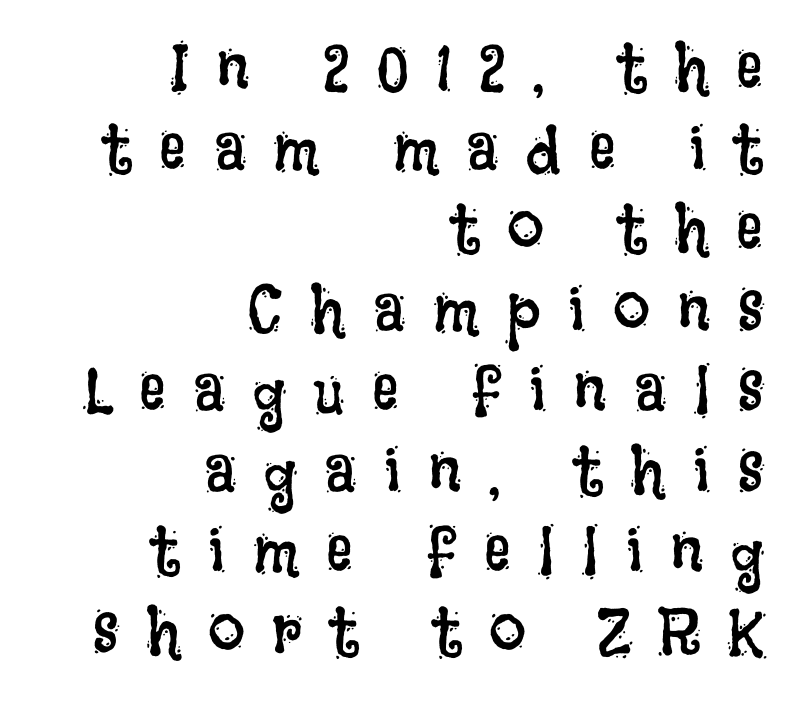
The weight would be labelled regular, book, light, or lighter still. Quick note: not italic, upright. The rendering uses natural spacing where letterforms have individual widths. The tracking reads as deliberately expanded to a designer's eye.
